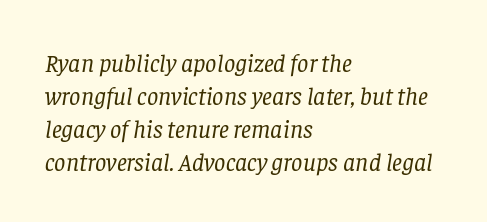
{"italic": "yes", "lean": "right", "slant_degrees": 8, "bold": "no", "underline": "no", "align": "left", "line_spacing": "normal", "line_spacing_ratio": 1.32, "letter_spacing": "normal", "letter_spacing_em": 0.0, "glyph_px": 25}
